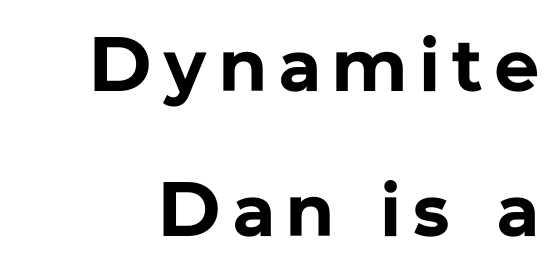
{"serif": "no", "italic": "no", "bold": "yes", "weight": "bold", "width": "normal", "stroke_contrast": "low", "x_height": "medium", "monospaced": "no", "underline": "no", "line_spacing_ratio": 1.88, "glyph_px": 77}
